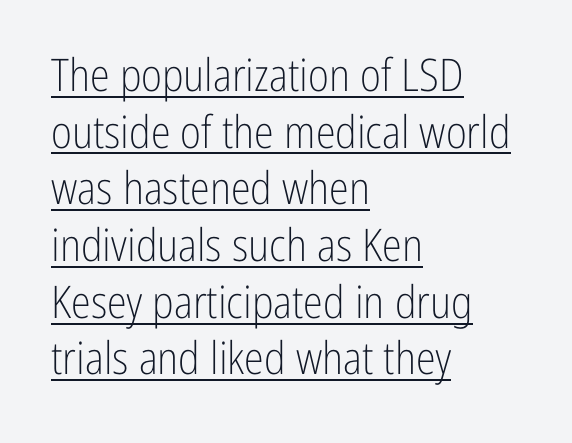
{"serif": "no", "italic": "no", "bold": "no", "weight": "light", "width": "condensed", "stroke_contrast": "low", "x_height": "medium", "monospaced": "no", "underline": "yes", "align": "left", "line_spacing": "normal", "line_spacing_ratio": 1.26, "letter_spacing": "normal", "letter_spacing_em": 0.0, "glyph_px": 45}
